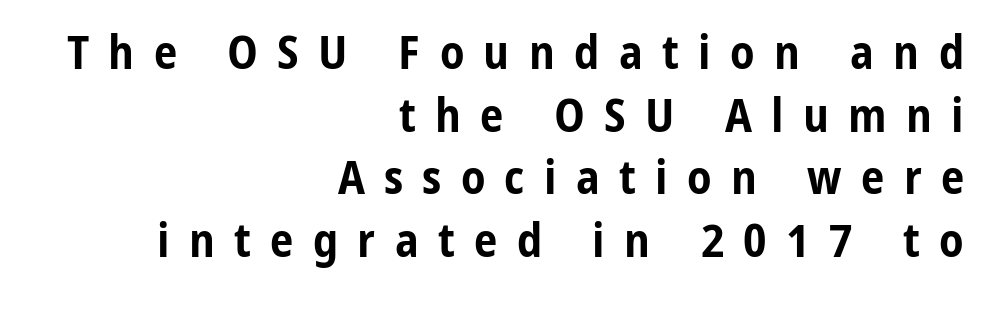
Q: Is the text bold? A: Yes.
Q: Is the text italic (slanted)? A: No, it is upright.
Q: Is the typeface a serif or a sans-serif typeface? A: Sans-serif.
Q: Is the text underlined? A: No.
Q: How is the paragraph aligned? A: Right-aligned.
Q: Is the spacing between letters normal or unusually wide? A: Unusually wide.
Q: Is the spacing between lines tight, normal or loose? A: Normal.
Q: Width (condensed, normal, or wide)? A: Condensed.
Q: Stroke contrast? A: Low.
Q: x-height? A: Medium.
Q: Monospaced? A: No.
